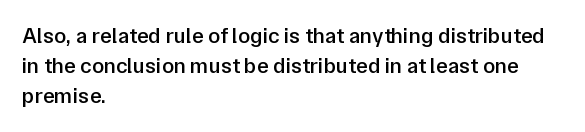
Q: Is the text bold? A: Semi-bold.
Q: Is the text italic (slanted)? A: No, it is upright.
Q: Is the text underlined? A: No.
Q: How is the paragraph aligned? A: Left-aligned.
Q: Is the spacing between letters normal or unusually wide? A: Normal.
Q: Is the spacing between lines tight, normal or loose? A: Normal.
